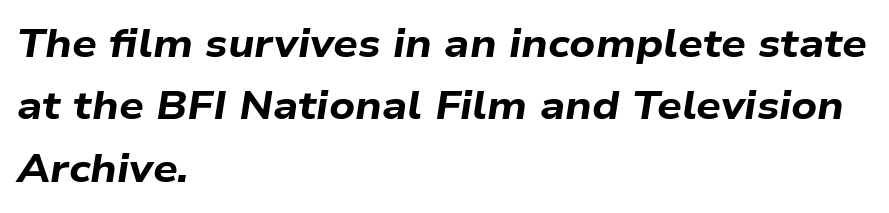
The image shows 39 px bold, wide type, italic (leaning right); set left-aligned, normal line spacing (1.6x), normal letter spacing, not underlined; low stroke contrast and a medium x-height.
